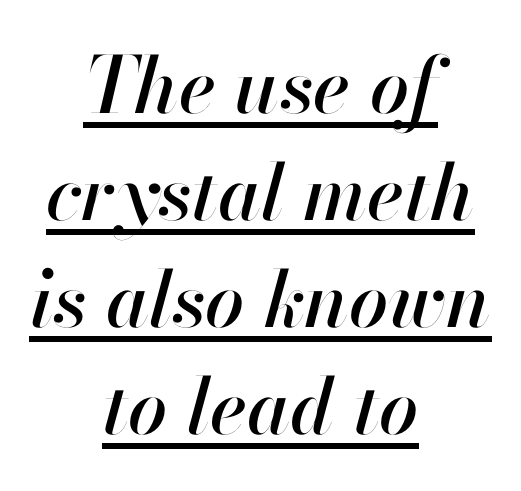
{"italic": "yes", "lean": "right", "slant_degrees": 13, "width": "normal", "stroke_contrast": "high", "x_height": "small", "monospaced": "no", "underline": "yes", "align": "center", "line_spacing": "normal", "line_spacing_ratio": 1.37, "letter_spacing": "normal", "letter_spacing_em": 0.0, "glyph_px": 78}
